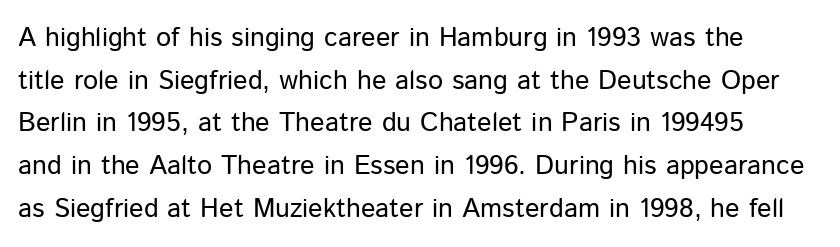
Q: Is the text bold? A: No.
Q: Is the text italic (slanted)? A: No, it is upright.
Q: Is the text underlined? A: No.
Q: Is the spacing between letters normal or unusually wide? A: Normal.
Q: Is the spacing between lines tight, normal or loose? A: Normal.
